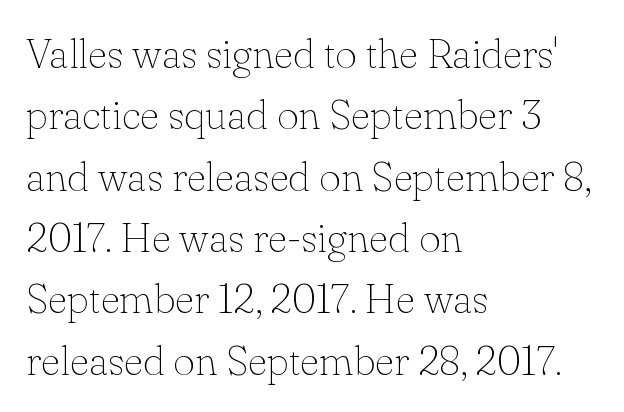
In terms of posture, this sample is upright. Spacing verdict: proportional, widths tailored to each character. A clean baseline with only descenders dipping below it. Typographically, this falls in the serif category. The letterforms sit at book weight or below.
